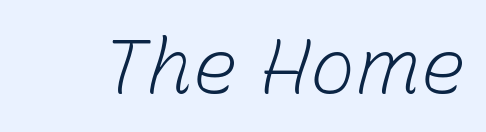
{"italic": "yes", "lean": "right", "slant_degrees": 15, "bold": "no", "weight": "light", "width": "normal", "stroke_contrast": "low", "x_height": "medium", "monospaced": "no", "underline": "no", "letter_spacing": "normal", "letter_spacing_em": 0.0, "glyph_px": 76}
